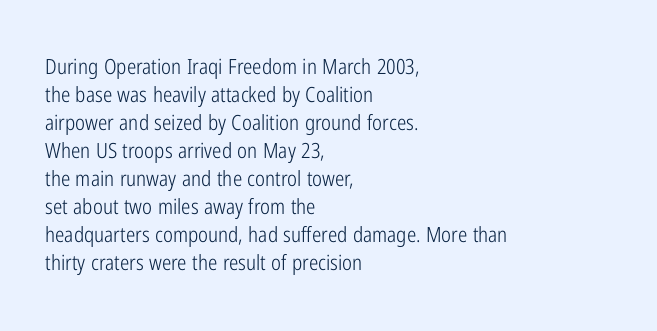
The image shows 21 px text type, upright; set left-aligned, normal line spacing (1.33x), normal letter spacing, not underlined.
